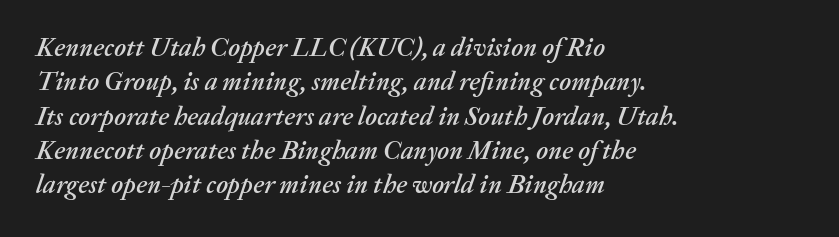
The image shows 26 px text type, italic (leaning right); set left-aligned, normal line spacing (1.32x), normal letter spacing, not underlined.
